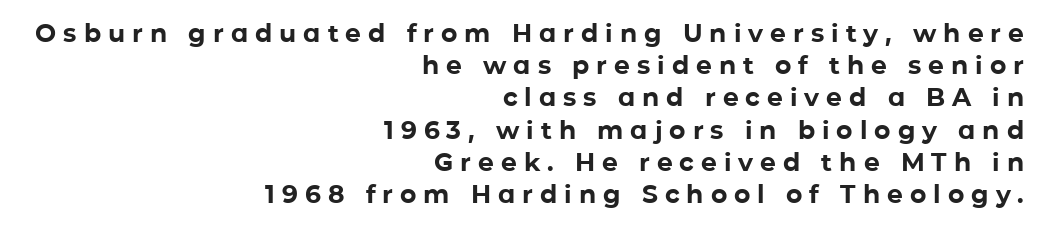
This sample uses expanded letter spacing, leaving extra air between glyphs. The passage shown stacks its lines at a standard gap. The rendering uses a bold face; every stroke is thick and dark. Quick note: underline off. When letters stand straight like this, we call the style roman or upright.
